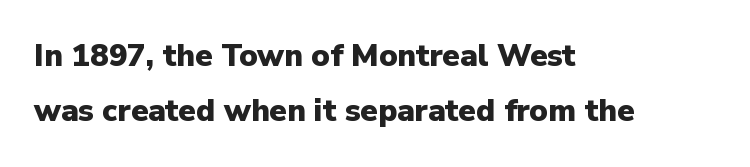
Q: Is the text bold? A: Yes.
Q: Is the text italic (slanted)? A: No, it is upright.
Q: Is the typeface a serif or a sans-serif typeface? A: Sans-serif.
Q: Is the text underlined? A: No.
Q: How is the paragraph aligned? A: Left-aligned.
Q: Is the spacing between letters normal or unusually wide? A: Normal.
Q: Width (condensed, normal, or wide)? A: Normal.
Q: Stroke contrast? A: Low.
Q: x-height? A: Medium.
Q: Monospaced? A: No.
